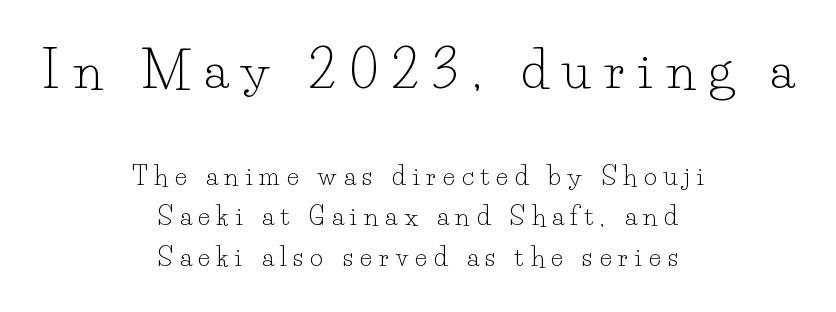
Q: Is the text bold? A: No.
Q: Is the text italic (slanted)? A: No, it is upright.
Q: Is the typeface a serif or a sans-serif typeface? A: Serif.
Q: Is the text underlined? A: No.
Q: How is the paragraph aligned? A: Centered.
Q: Is the spacing between letters normal or unusually wide? A: Unusually wide.
Q: Is the spacing between lines tight, normal or loose? A: Normal.
Q: Which block of text is set in a larger size, the first (top) or the second (bottom)? A: The first (top) one.
Q: Width (condensed, normal, or wide)? A: Normal.
Q: Stroke contrast? A: Low.
Q: x-height? A: Small.
Q: Monospaced? A: No.
